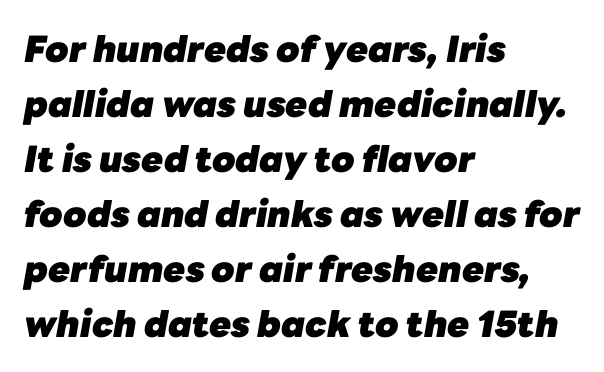
{"italic": "yes", "lean": "right", "slant_degrees": 10, "bold": "yes", "weight": "heavy", "width": "normal", "stroke_contrast": "low", "x_height": "medium", "monospaced": "no", "underline": "no", "align": "left", "line_spacing": "normal", "line_spacing_ratio": 1.53, "letter_spacing": "normal", "letter_spacing_em": 0.0, "glyph_px": 36}
